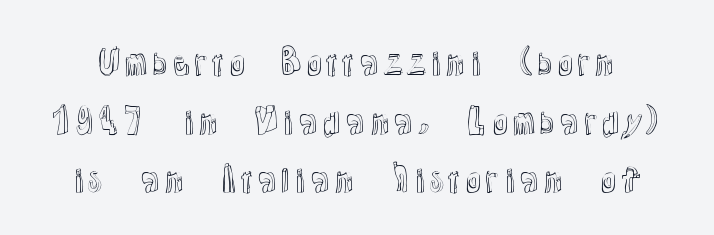
Q: Is the text italic (slanted)? A: No, it is upright.
Q: Is the text underlined? A: No.
Q: Is the spacing between letters normal or unusually wide? A: Normal.
Q: Width (condensed, normal, or wide)? A: Normal.
Q: x-height? A: Medium.
Q: Monospaced? A: No.
